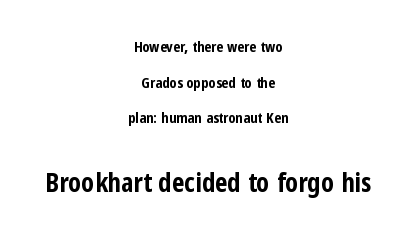
Q: Is the text bold? A: Yes.
Q: Is the text italic (slanted)? A: No, it is upright.
Q: Is the text underlined? A: No.
Q: How is the paragraph aligned? A: Centered.
Q: Is the spacing between letters normal or unusually wide? A: Normal.
Q: Is the spacing between lines tight, normal or loose? A: Loose.
Q: Which block of text is set in a larger size, the first (top) or the second (bottom)? A: The second (bottom) one.
